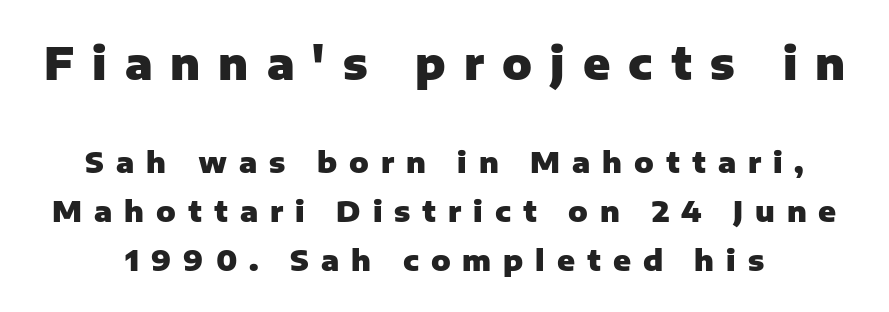
Q: Is the text bold? A: Yes.
Q: Is the text italic (slanted)? A: No, it is upright.
Q: Is the typeface a serif or a sans-serif typeface? A: Sans-serif.
Q: Is the text underlined? A: No.
Q: Is the spacing between letters normal or unusually wide? A: Unusually wide.
Q: Is the spacing between lines tight, normal or loose? A: Normal.
Q: Which block of text is set in a larger size, the first (top) or the second (bottom)? A: The first (top) one.
Q: Width (condensed, normal, or wide)? A: Normal.
Q: Stroke contrast? A: Low.
Q: x-height? A: Medium.
Q: Monospaced? A: No.
